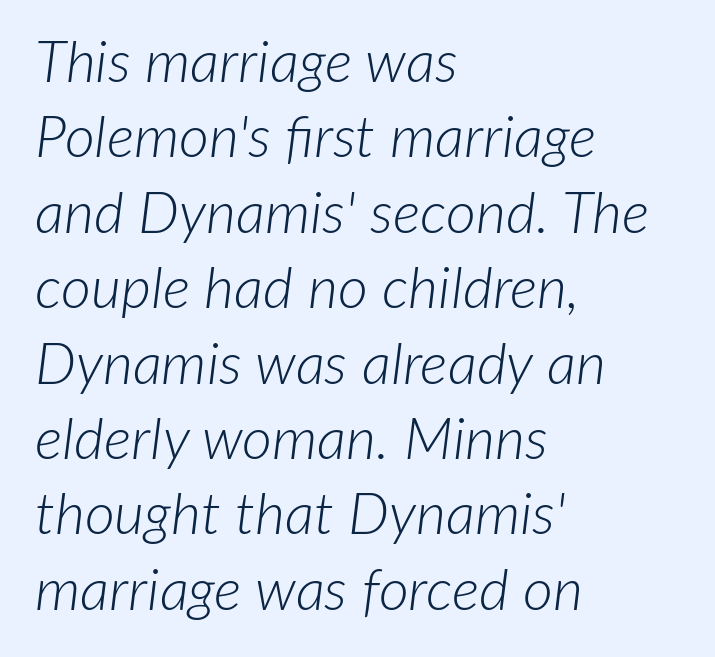
A bare baseline throughout the passage. The space between consecutive lines is moderate. The face looks like a standard text weight, possibly lighter. One-word summary of the alignment: left. Rendered with sloped, italic letterforms. The letters sit at their default tracking, neither squeezed nor spread.
